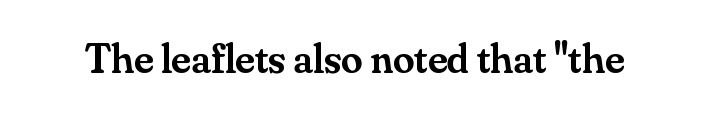
The specimen reads as upright at a glance. The font family rendered here belongs to the serif group. The rendering uses natural spacing where letterforms have individual widths. Look at the tracking — it's just the regular setting, nothing added. No word sits above an underline.
